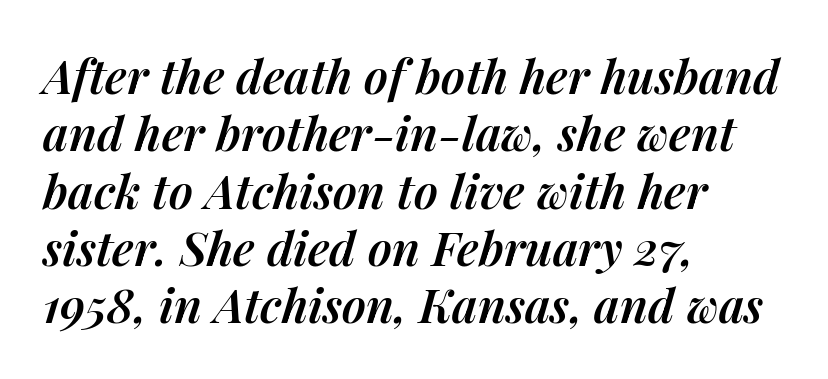
Q: Is the text bold? A: Semi-bold.
Q: Is the text italic (slanted)? A: Yes, it leans right by about 14 degrees.
Q: Is the text underlined? A: No.
Q: How is the paragraph aligned? A: Left-aligned.
Q: Is the spacing between letters normal or unusually wide? A: Normal.
Q: Width (condensed, normal, or wide)? A: Normal.
Q: Stroke contrast? A: Medium.
Q: x-height? A: Medium.
Q: Monospaced? A: No.
